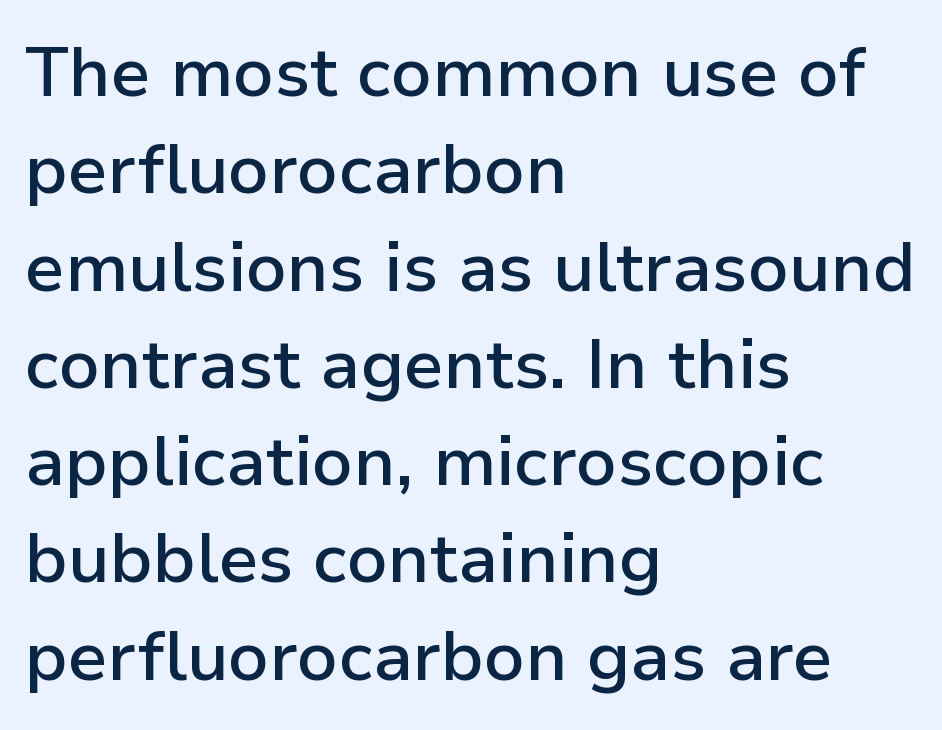
The image shows 70 px semibold sans-serif type, upright; set left-aligned, normal line spacing (1.39x), normal letter spacing, not underlined; low stroke contrast and a medium x-height.
